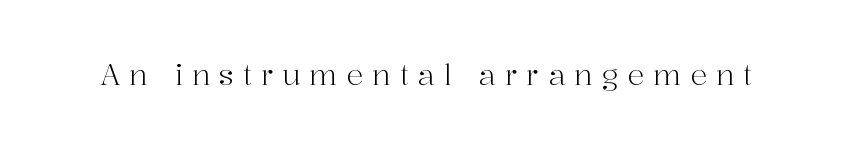
The characters display serif detailing at their extremities. Unlike italic type, these characters show no tilt at all. Spacing verdict: proportional, widths tailored to each character. Underlining? Definitely not there.
